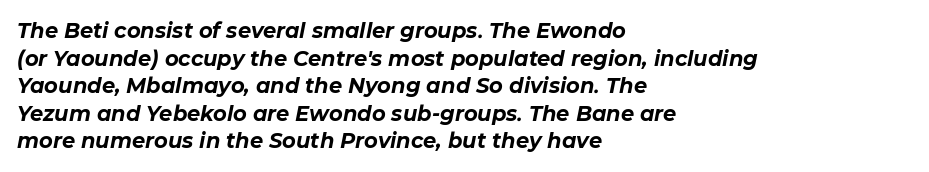
The image shows 21 px bold type, italic (leaning right); set left-aligned, normal line spacing (1.31x), normal letter spacing, not underlined.
